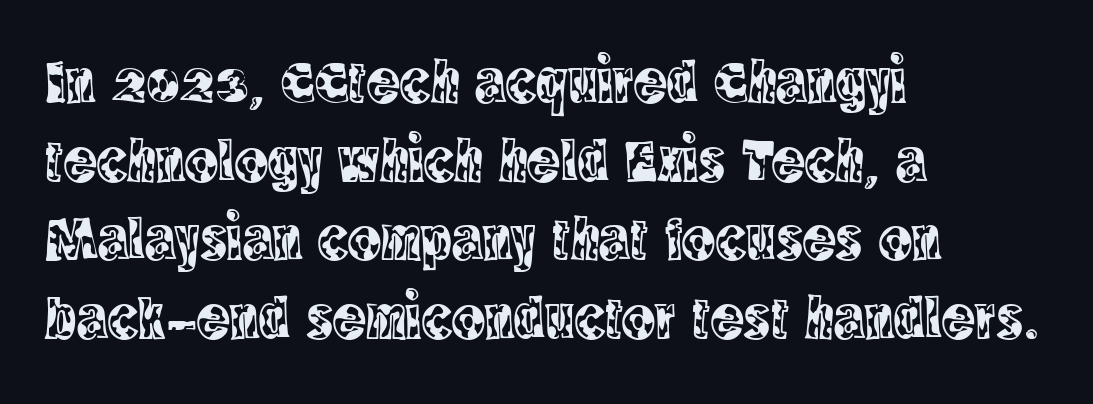
Q: Is the text italic (slanted)? A: No, it is upright.
Q: Is the typeface a serif or a sans-serif typeface? A: Serif.
Q: Is the text underlined? A: No.
Q: How is the paragraph aligned? A: Left-aligned.
Q: Is the spacing between letters normal or unusually wide? A: Normal.
Q: Is the spacing between lines tight, normal or loose? A: Normal.
Q: Width (condensed, normal, or wide)? A: Condensed.
Q: x-height? A: Large.
Q: Monospaced? A: No.
